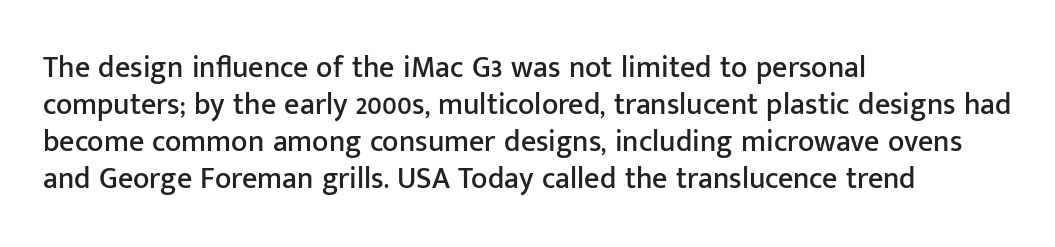
Q: Is the text italic (slanted)? A: No, it is upright.
Q: Is the typeface a serif or a sans-serif typeface? A: Sans-serif.
Q: Is the text underlined? A: No.
Q: How is the paragraph aligned? A: Left-aligned.
Q: Is the spacing between letters normal or unusually wide? A: Normal.
Q: Width (condensed, normal, or wide)? A: Normal.
Q: Stroke contrast? A: Low.
Q: x-height? A: Medium.
Q: Monospaced? A: No.
